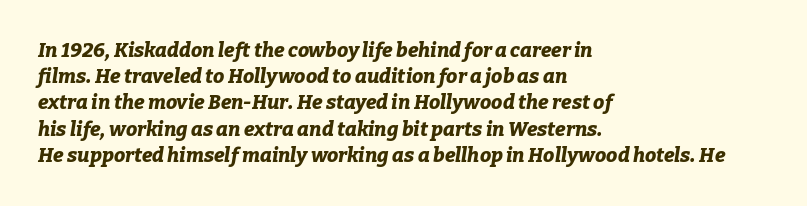
The image shows 20 px bold type, italic (leaning right); set left-aligned, normal line spacing (1.31x), normal letter spacing, not underlined.
